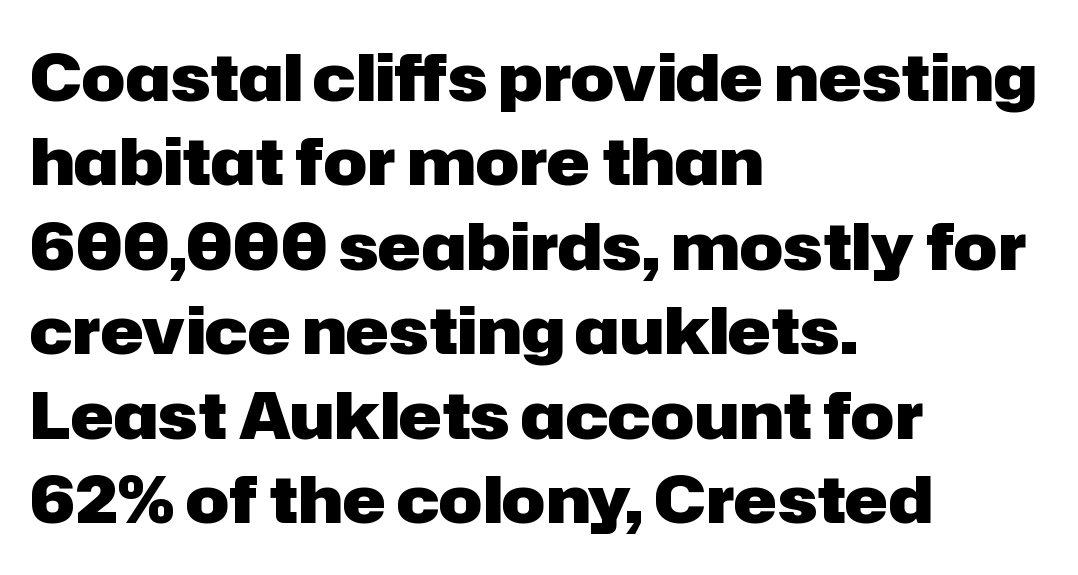
The image shows 65 px heavy sans-serif type, upright; set left-aligned, normal line spacing (1.3x), normal letter spacing, not underlined; low stroke contrast and a medium x-height.
